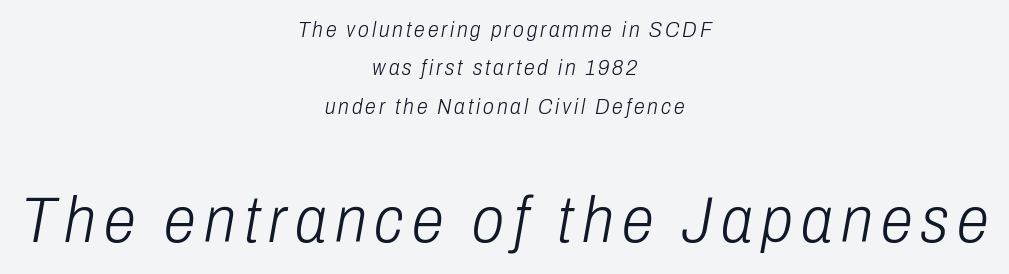
Note the varied advance widths — an 'i' is clearly narrower than an 'm'. No letter is thick-stroked: the sample isn't bold. Words float on clear page, feet unadorned. The block sitting lower on the canvas is the one with enlarged characters. Slant detected: the letters are inclined.
